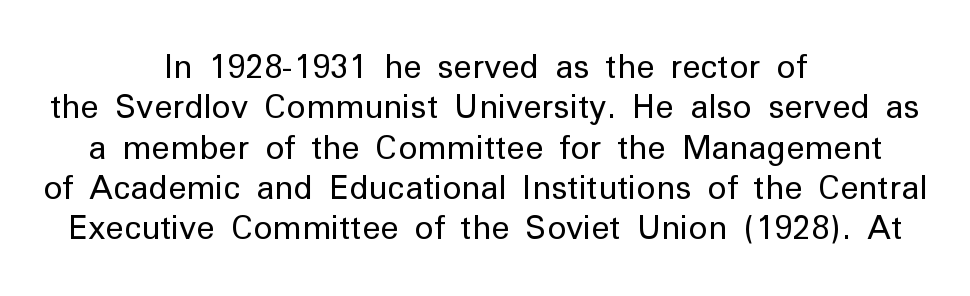
{"serif": "no", "italic": "no", "bold": "no", "weight": "regular", "width": "normal", "stroke_contrast": "low", "x_height": "medium", "monospaced": "no", "underline": "no", "align": "center", "line_spacing": "normal", "line_spacing_ratio": 1.26, "letter_spacing": "normal", "letter_spacing_em": 0.0, "glyph_px": 32}
